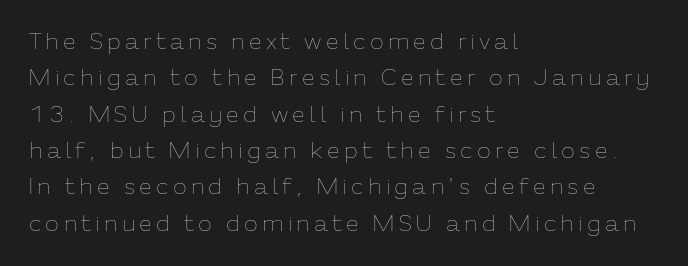
Q: Is the text bold? A: No.
Q: Is the text italic (slanted)? A: No, it is upright.
Q: Is the text underlined? A: No.
Q: How is the paragraph aligned? A: Left-aligned.
Q: Is the spacing between lines tight, normal or loose? A: Normal.
